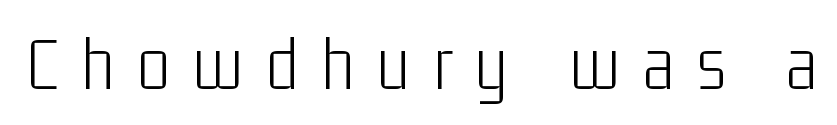
Q: Is the text bold? A: No.
Q: Is the text italic (slanted)? A: No, it is upright.
Q: Is the typeface a serif or a sans-serif typeface? A: Sans-serif.
Q: Is the text underlined? A: No.
Q: Is the spacing between letters normal or unusually wide? A: Unusually wide.
Q: Width (condensed, normal, or wide)? A: Condensed.
Q: Stroke contrast? A: Low.
Q: x-height? A: Medium.
Q: Monospaced? A: No.
